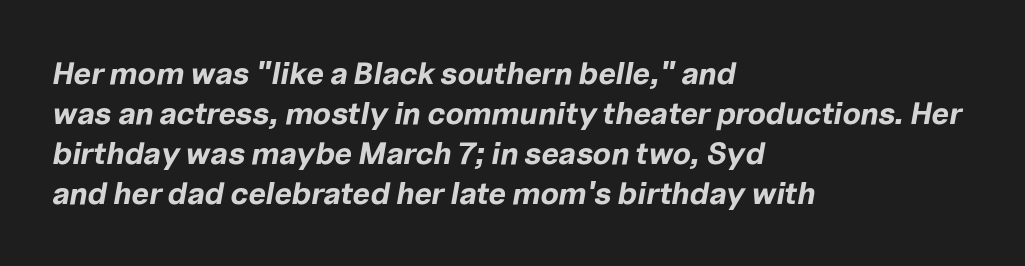
{"italic": "yes", "lean": "right", "slant_degrees": 10, "bold": "yes", "weight": "bold", "width": "normal", "stroke_contrast": "low", "x_height": "medium", "monospaced": "no", "underline": "no", "align": "left", "line_spacing": "normal", "line_spacing_ratio": 1.29, "letter_spacing": "normal", "letter_spacing_em": 0.0, "glyph_px": 31}
